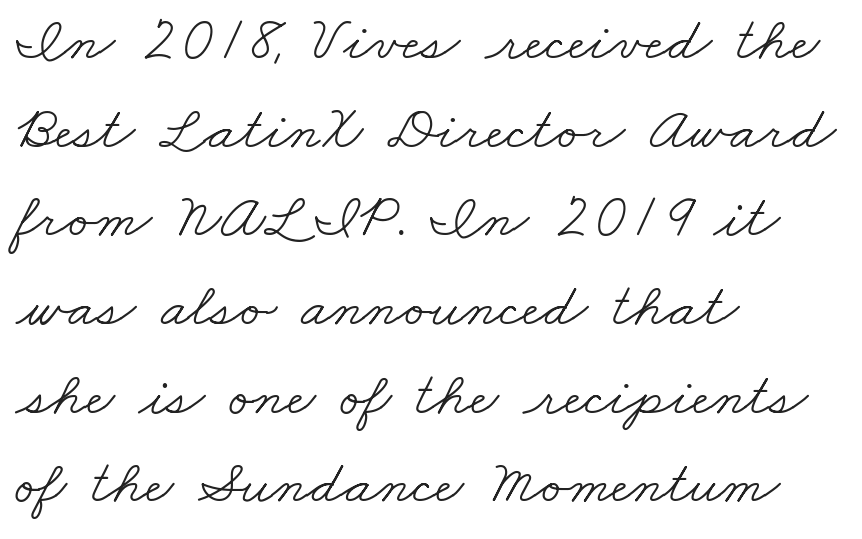
Q: Is the text bold? A: No.
Q: Is the typeface a serif or a sans-serif typeface? A: Serif.
Q: Is the text underlined? A: No.
Q: How is the paragraph aligned? A: Left-aligned.
Q: Is the spacing between letters normal or unusually wide? A: Normal.
Q: Is the spacing between lines tight, normal or loose? A: Normal.
Q: Width (condensed, normal, or wide)? A: Wide.
Q: Stroke contrast? A: Low.
Q: x-height? A: Small.
Q: Monospaced? A: No.
